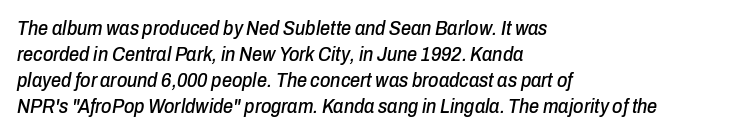
The image shows 20 px text type, italic (leaning right); set left-aligned, normal line spacing (1.3x), normal letter spacing, not underlined.
